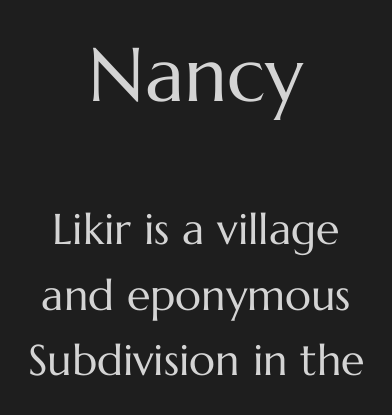
The image shows 76 px regular-weight type, upright; set centered, normal line spacing (1.52x), normal letter spacing, not underlined; the first (top) block is 1.77x larger; medium stroke contrast and a medium x-height.
